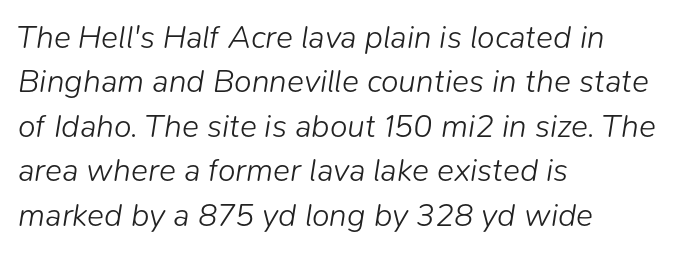
Q: Is the text bold? A: No.
Q: Is the text italic (slanted)? A: Yes, it leans right by about 9 degrees.
Q: Is the text underlined? A: No.
Q: How is the paragraph aligned? A: Left-aligned.
Q: Is the spacing between letters normal or unusually wide? A: Normal.
Q: Is the spacing between lines tight, normal or loose? A: Normal.
Q: Width (condensed, normal, or wide)? A: Normal.
Q: Stroke contrast? A: Low.
Q: x-height? A: Medium.
Q: Monospaced? A: No.
